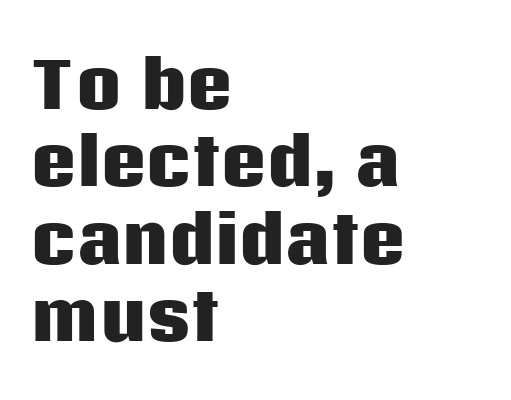
{"serif": "no", "italic": "no", "bold": "yes", "weight": "heavy", "width": "normal", "stroke_contrast": "low", "x_height": "large", "monospaced": "no", "underline": "no", "align": "left", "line_spacing_ratio": 1.23, "letter_spacing": "normal", "letter_spacing_em": 0.0, "glyph_px": 63}
